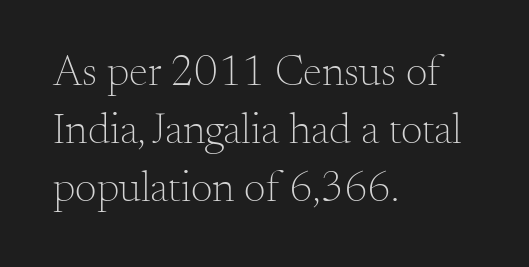
{"serif": "yes", "italic": "no", "bold": "no", "weight": "light", "width": "normal", "stroke_contrast": "medium", "x_height": "small", "monospaced": "no", "underline": "no", "align": "left", "line_spacing": "normal", "line_spacing_ratio": 1.35, "letter_spacing": "normal", "letter_spacing_em": 0.0, "glyph_px": 43}
